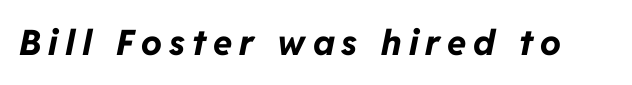
The image shows 35 px bold type, italic (leaning right); set unusually wide letter spacing (+0.2 em), not underlined; low stroke contrast and a medium x-height.
